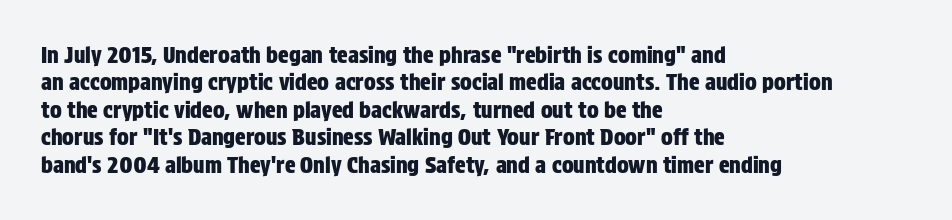
Letter spacing: default. Words float on clear page, feet unadorned. Every stem runs plumb, perpendicular to the baseline. Is there much room between lines? A standard amount, neither cramped nor airy. Reading down the block, your eye returns to a fixed left position each line.
